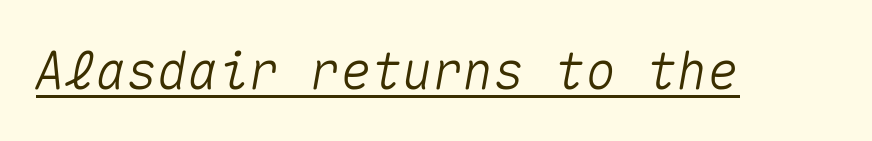
{"italic": "yes", "lean": "right", "slant_degrees": 10, "width": "normal", "stroke_contrast": "medium", "x_height": "medium", "monospaced": "yes", "underline": "yes", "letter_spacing": "normal", "letter_spacing_em": 0.0, "glyph_px": 51}
